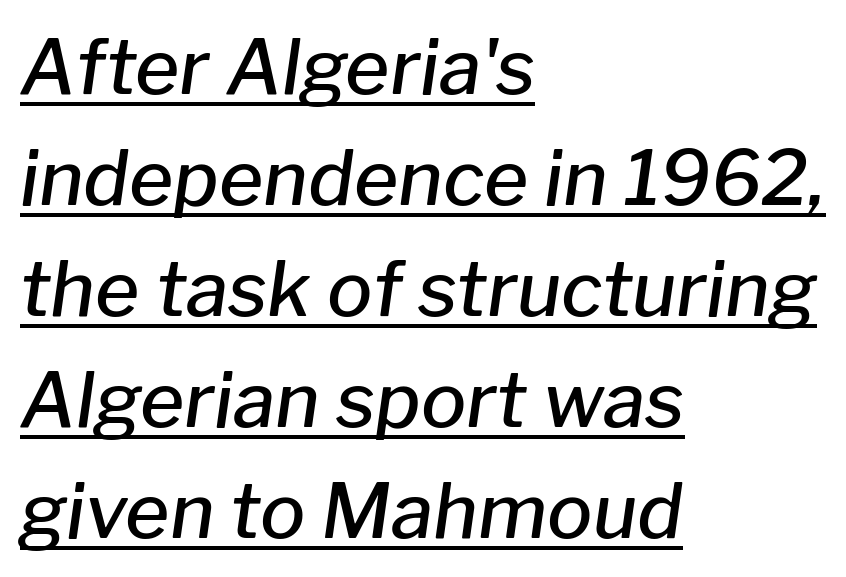
Q: Is the text bold? A: Semi-bold.
Q: Is the text italic (slanted)? A: Yes, it leans right by about 8 degrees.
Q: Is the text underlined? A: Yes.
Q: How is the paragraph aligned? A: Left-aligned.
Q: Is the spacing between letters normal or unusually wide? A: Normal.
Q: Is the spacing between lines tight, normal or loose? A: Normal.
Q: Width (condensed, normal, or wide)? A: Normal.
Q: Stroke contrast? A: Low.
Q: x-height? A: Medium.
Q: Monospaced? A: No.
